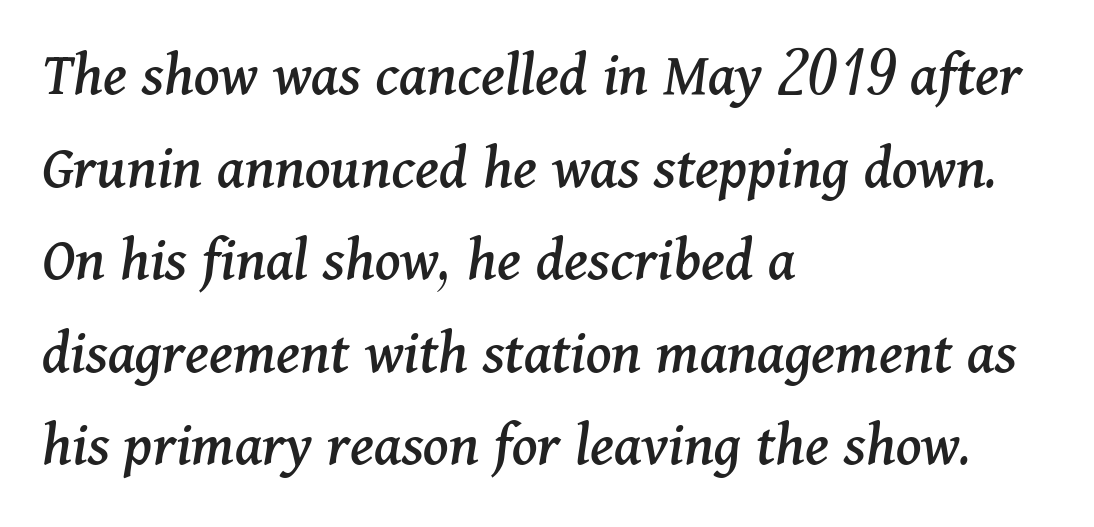
The image shows 63 px serif type, italic (leaning right); set left-aligned, normal line spacing (1.47x), normal letter spacing, not underlined; medium stroke contrast and a medium x-height.
